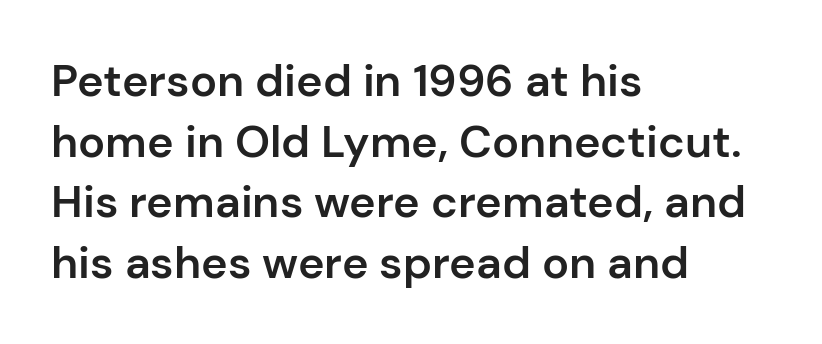
{"serif": "no", "italic": "no", "bold": "semi", "weight": "semibold", "width": "normal", "stroke_contrast": "low", "x_height": "medium", "monospaced": "no", "underline": "no", "align": "left", "line_spacing": "normal", "line_spacing_ratio": 1.35, "letter_spacing": "normal", "letter_spacing_em": 0.0, "glyph_px": 45}
